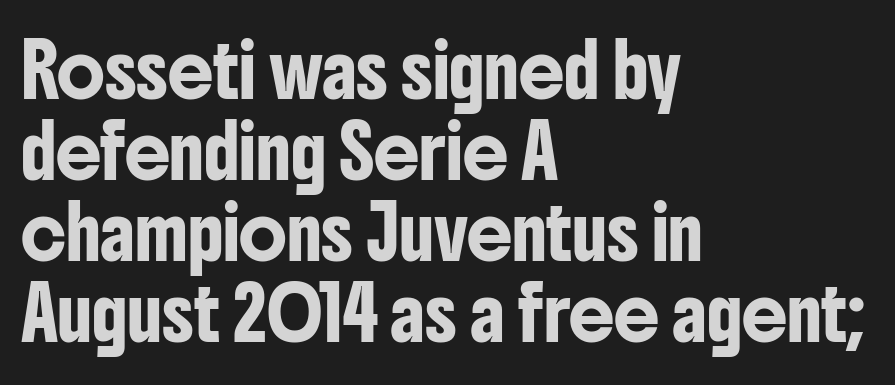
{"serif": "no", "italic": "no", "width": "condensed", "stroke_contrast": "low", "x_height": "medium", "monospaced": "no", "underline": "no", "align": "left", "line_spacing": "normal", "line_spacing_ratio": 1.59, "letter_spacing": "normal", "letter_spacing_em": 0.0, "glyph_px": 51}
